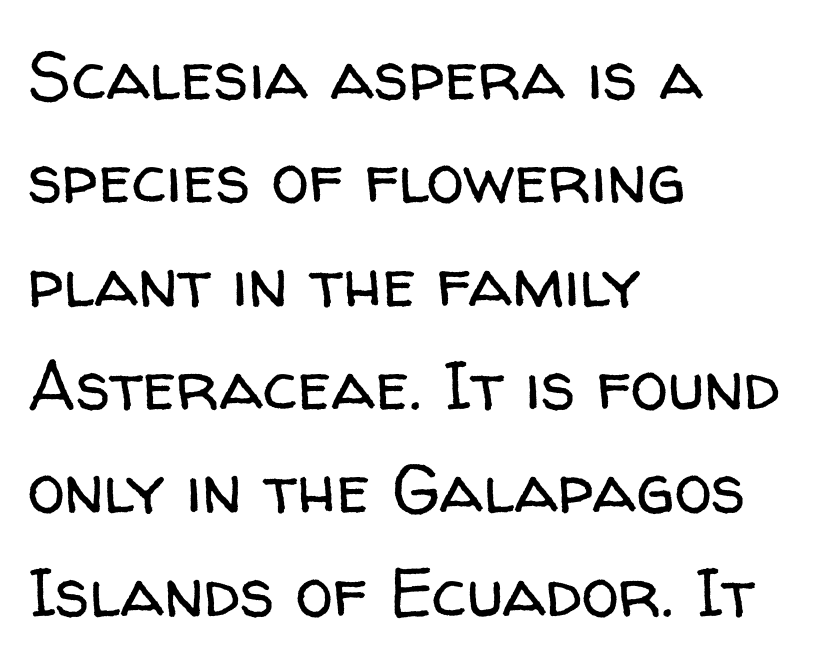
Q: Is the text bold? A: No.
Q: Is the text italic (slanted)? A: No, it is upright.
Q: Is the typeface a serif or a sans-serif typeface? A: Sans-serif.
Q: Is the text underlined? A: No.
Q: How is the paragraph aligned? A: Left-aligned.
Q: Is the spacing between letters normal or unusually wide? A: Normal.
Q: Is the spacing between lines tight, normal or loose? A: Normal.
Q: Width (condensed, normal, or wide)? A: Normal.
Q: Stroke contrast? A: Low.
Q: x-height? A: Medium.
Q: Monospaced? A: No.
